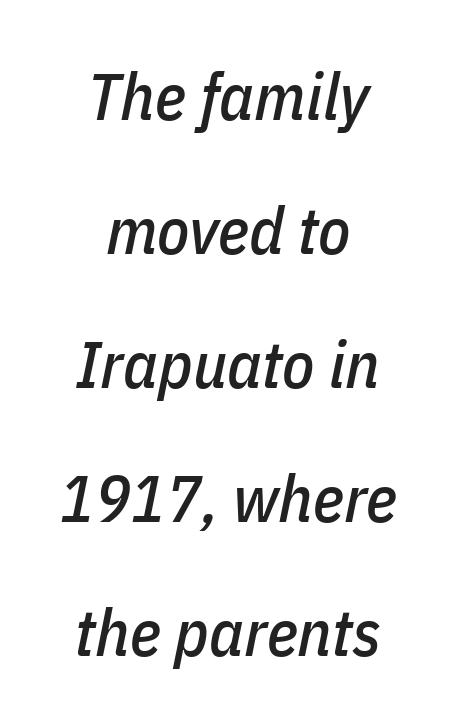
Q: Is the text italic (slanted)? A: Yes, it leans right by about 11 degrees.
Q: Is the text underlined? A: No.
Q: How is the paragraph aligned? A: Centered.
Q: Is the spacing between letters normal or unusually wide? A: Normal.
Q: Is the spacing between lines tight, normal or loose? A: Loose.
Q: Width (condensed, normal, or wide)? A: Condensed.
Q: Stroke contrast? A: Low.
Q: x-height? A: Medium.
Q: Monospaced? A: No.
